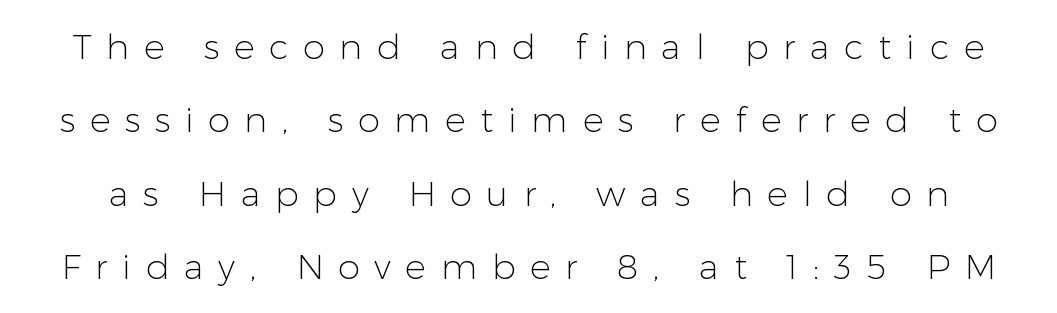
The face used here is rendered with a markedly widened letterfit. Is this a fixed-width face? No — the glyphs have proportional, varying widths. The strokes carry an ordinary text weight at most. Underline: absent.
